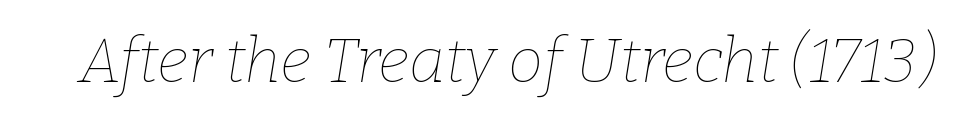
The whole block is typeset with a tilt. Lines of text with bare space underneath. Default kerning and tracking; the words read as compact shapes. Stroke mass is kept to a normal reading level or below. Think of a printed novel: that variable character pitch is what you see here.
